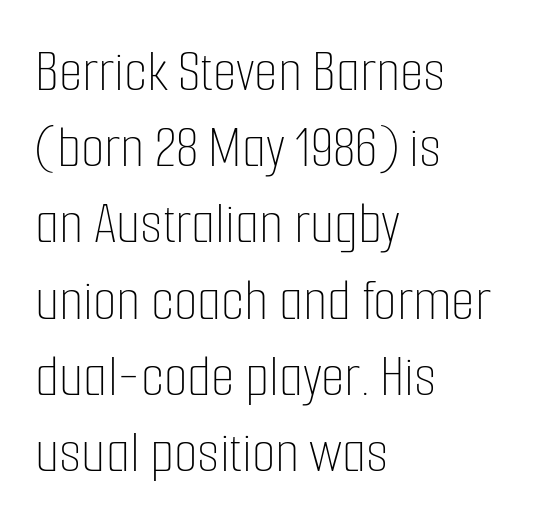
The image shows 61 px thin, condensed type, upright; set left-aligned, normal line spacing (1.25x), normal letter spacing, not underlined; low stroke contrast and a medium x-height.
